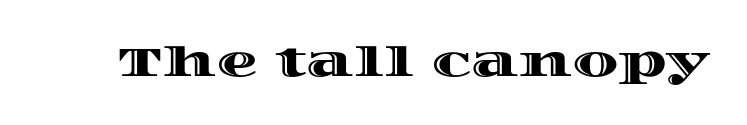
Q: Is the text italic (slanted)? A: No, it is upright.
Q: Is the text underlined? A: No.
Q: Is the spacing between letters normal or unusually wide? A: Normal.
Q: Width (condensed, normal, or wide)? A: Wide.
Q: x-height? A: Large.
Q: Monospaced? A: No.
